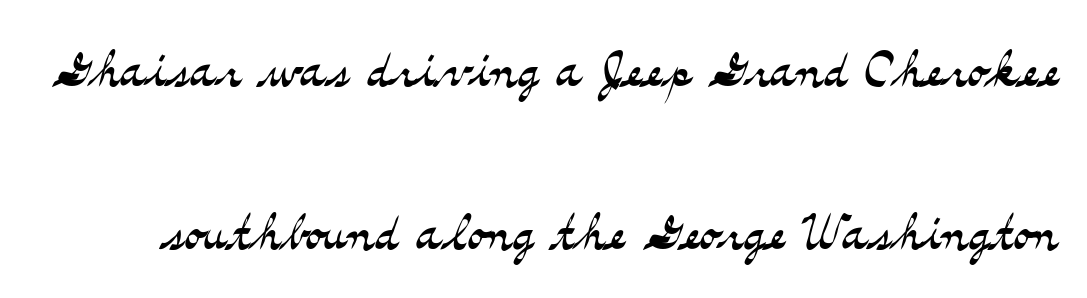
Q: Is the text bold? A: No.
Q: Is the text italic (slanted)? A: Yes.
Q: Is the typeface a serif or a sans-serif typeface? A: Serif.
Q: Is the text underlined? A: No.
Q: Is the spacing between letters normal or unusually wide? A: Normal.
Q: Is the spacing between lines tight, normal or loose? A: Loose.
Q: Width (condensed, normal, or wide)? A: Wide.
Q: Stroke contrast? A: Medium.
Q: x-height? A: Small.
Q: Monospaced? A: No.
